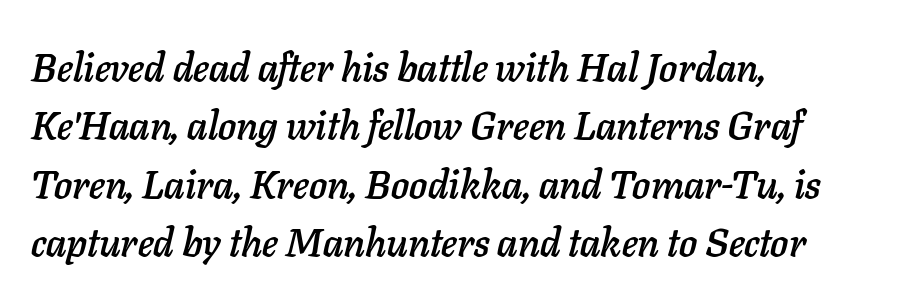
Q: Is the text italic (slanted)? A: Yes, it leans right by about 11 degrees.
Q: Is the text underlined? A: No.
Q: How is the paragraph aligned? A: Left-aligned.
Q: Is the spacing between letters normal or unusually wide? A: Normal.
Q: Is the spacing between lines tight, normal or loose? A: Normal.
Q: Width (condensed, normal, or wide)? A: Normal.
Q: Stroke contrast? A: Low.
Q: x-height? A: Medium.
Q: Monospaced? A: No.
